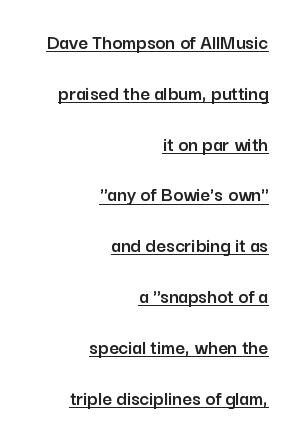
The image shows 21 px text type, upright; set right-aligned, loose line spacing (2.42x), normal letter spacing, underlined.
